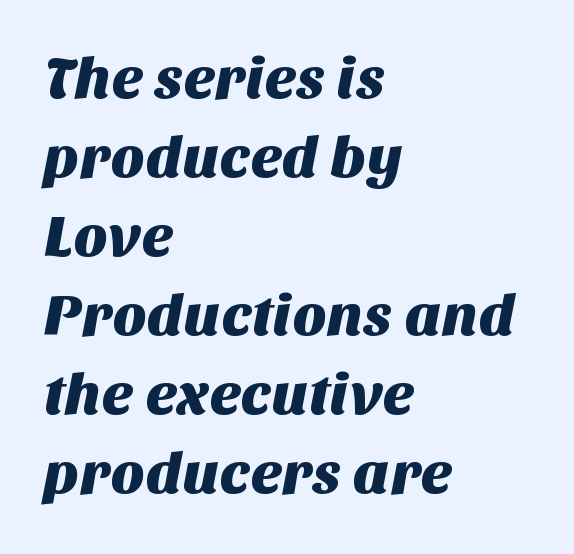
{"serif": "no", "width": "normal", "stroke_contrast": "medium", "x_height": "large", "monospaced": "no", "underline": "no", "align": "left", "line_spacing": "normal", "line_spacing_ratio": 1.34, "letter_spacing": "normal", "letter_spacing_em": 0.0, "glyph_px": 59}
